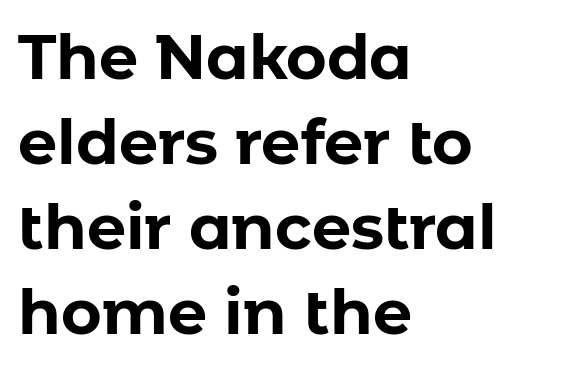
The image shows 62 px bold sans-serif type, upright; set left-aligned, normal line spacing (1.37x), normal letter spacing, not underlined; low stroke contrast and a medium x-height.
